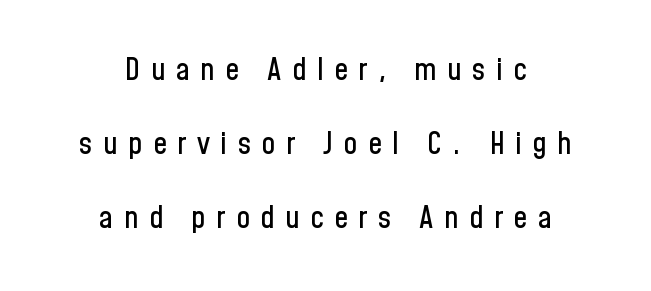
Characters follow at a spacing far wider than the type designer built in. Does the type have serifs? No, each stem ends abruptly. These lines are rendered in a variable-pitch font. The lines are spread far apart with generous leading. These lines are centered, leaving both edges ragged. Honestly, there is no underline to notice here at all.
